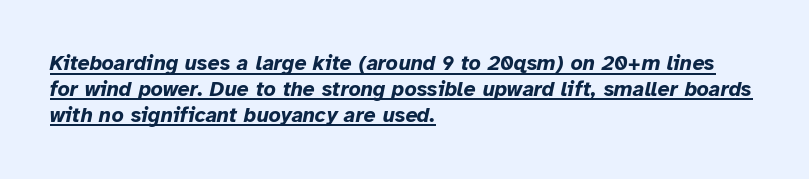
Q: Is the text bold? A: Yes.
Q: Is the text italic (slanted)? A: Yes, it leans right by about 12 degrees.
Q: Is the text underlined? A: Yes.
Q: How is the paragraph aligned? A: Left-aligned.
Q: Is the spacing between letters normal or unusually wide? A: Normal.
